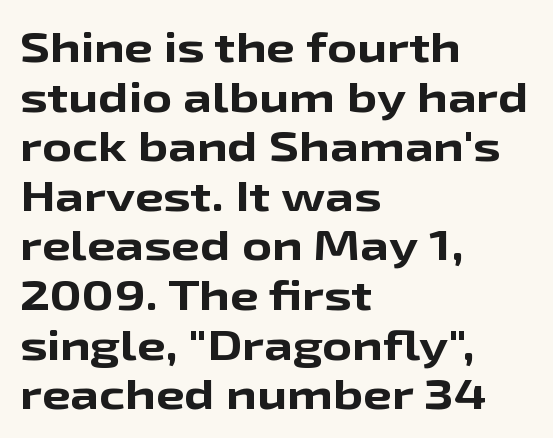
The image shows 41 px bold, wide sans-serif type, upright; set left-aligned, line spacing 1.21x, normal letter spacing, not underlined; low stroke contrast and a medium x-height.
